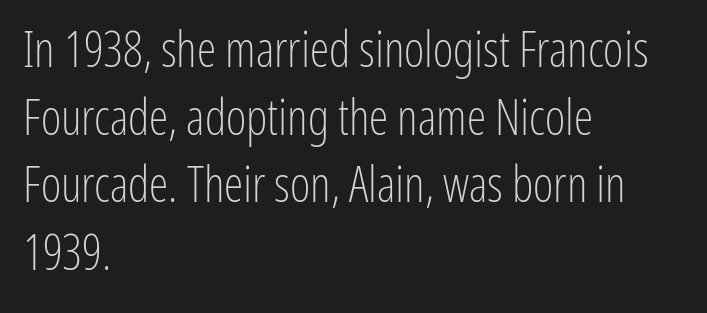
The image shows 49 px light, condensed sans-serif type, upright; set left-aligned, normal line spacing (1.38x), normal letter spacing, not underlined; low stroke contrast and a medium x-height.
